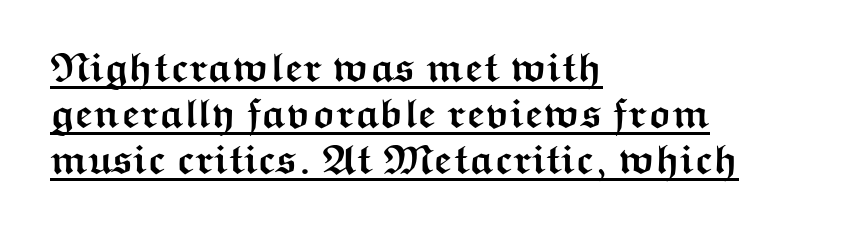
Unlike italic type, these characters show no tilt at all. Layout note: lines flush left. The typeface chosen for these lines omits serifs. Summary of weight: heavy, a full bold. Character widths vary here, with narrow letters taking less room than wide ones.
